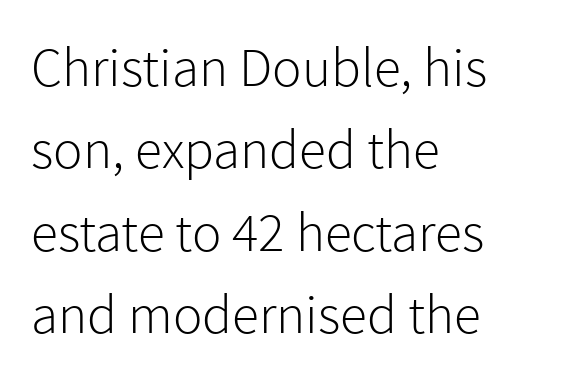
Each stroke keeps to a modest, everyday thickness or less. Short and long lines alike share a common starting point at left. This rendering leaves character spacing at its baseline value. Rendered with straight, roman letterforms. Descenders are the only things crossing below the line. Evenly set lines give the paragraph a standard silhouette.
